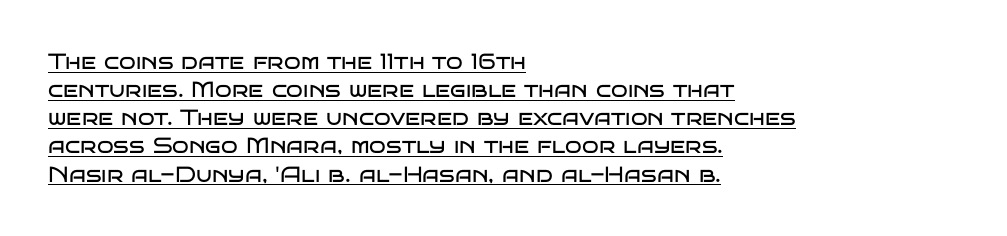
{"italic": "no", "bold": "no", "underline": "yes", "align": "left", "line_spacing": "normal", "line_spacing_ratio": 1.28, "letter_spacing": "normal", "letter_spacing_em": 0.0, "glyph_px": 22}
